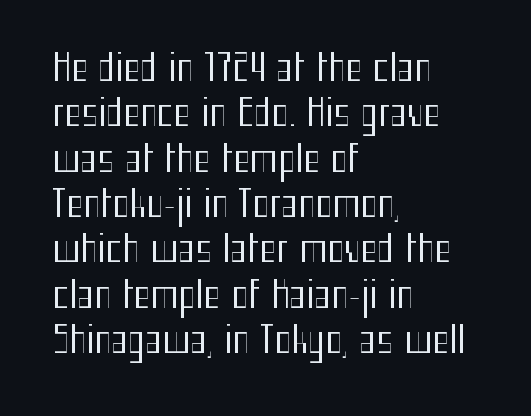
The string is rendered with underlining switched off. Characters follow at the spacing the type designer built in. No chunkiness to these letters — they're not bold. Line beginnings align vertically; line endings do not.
